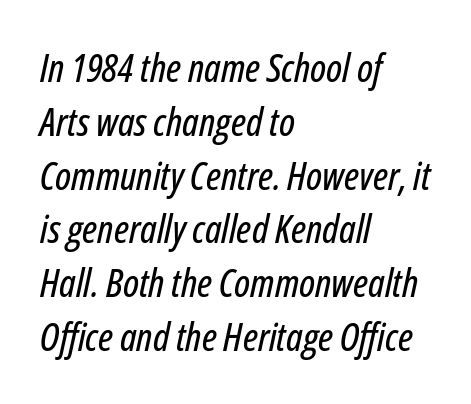
Observe the lean: these are italic letterforms. There is no visible air inserted between adjacent glyphs. Character widths vary here, with narrow letters taking less room than wide ones. The designer left line spacing at the default.
